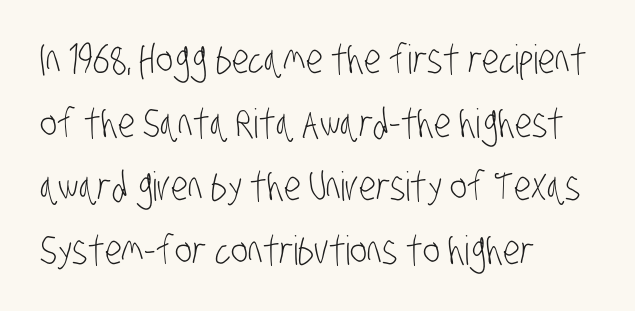
{"serif": "no", "bold": "no", "weight": "light", "width": "condensed", "stroke_contrast": "low", "x_height": "large", "monospaced": "no", "underline": "no", "align": "left", "line_spacing": "normal", "line_spacing_ratio": 1.59, "letter_spacing": "normal", "letter_spacing_em": 0.0, "glyph_px": 40}
